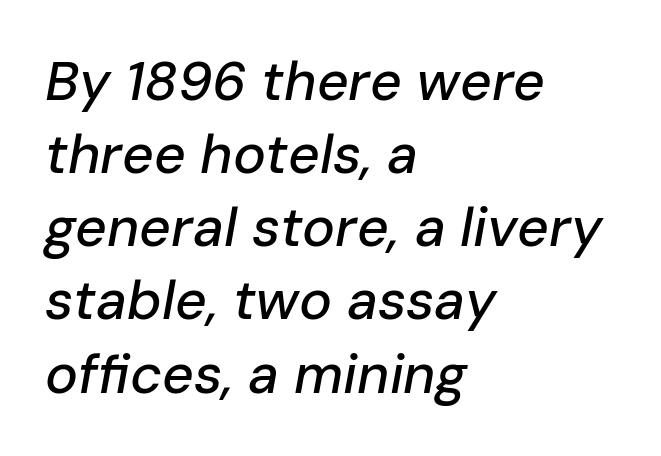
Q: Is the text italic (slanted)? A: Yes, it leans right by about 10 degrees.
Q: Is the text underlined? A: No.
Q: How is the paragraph aligned? A: Left-aligned.
Q: Is the spacing between letters normal or unusually wide? A: Normal.
Q: Is the spacing between lines tight, normal or loose? A: Normal.
Q: Width (condensed, normal, or wide)? A: Normal.
Q: Stroke contrast? A: Low.
Q: x-height? A: Medium.
Q: Monospaced? A: No.
